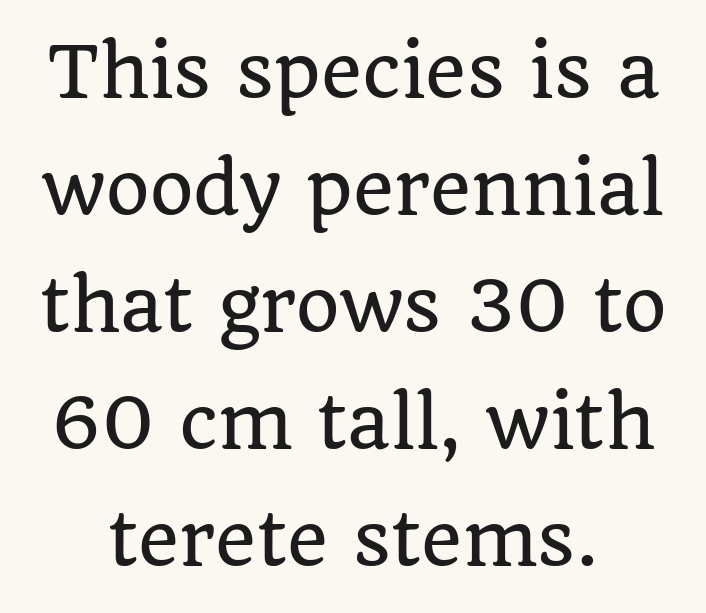
The image shows 70 px serif type, upright; set normal line spacing (1.67x), normal letter spacing, not underlined; low stroke contrast and a large x-height.
